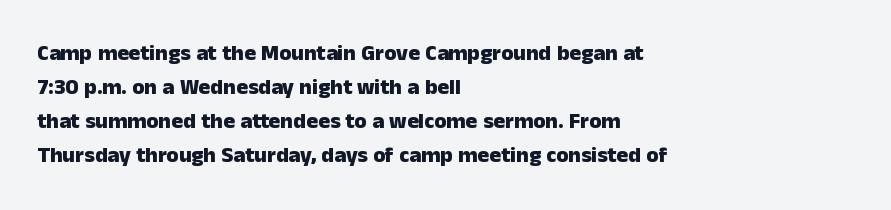
The image shows 22 px bold type, upright; set left-aligned, normal line spacing (1.55x), normal letter spacing, not underlined.
